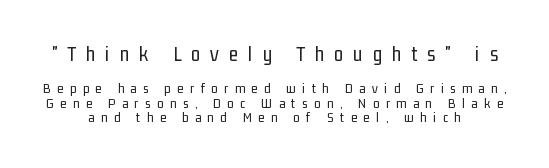
{"italic": "no", "bold": "no", "underline": "no", "line_spacing": "tight", "line_spacing_ratio": 1.03, "letter_spacing": "wide", "letter_spacing_em": 0.48, "larger_block": "first", "size_ratio": 1.5, "glyph_px": 21}
